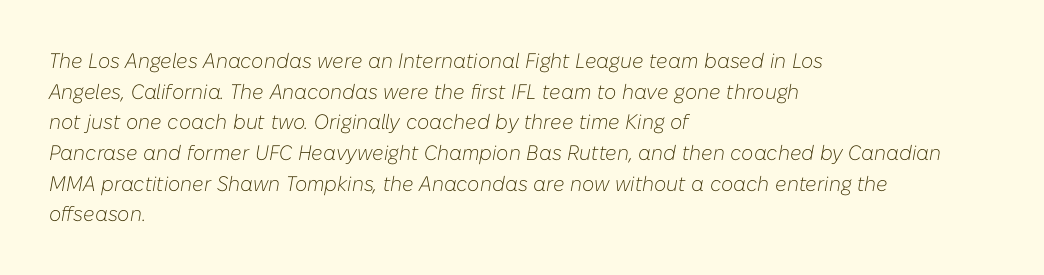
{"italic": "yes", "lean": "right", "slant_degrees": 10, "bold": "no", "underline": "no", "align": "left", "line_spacing": "normal", "line_spacing_ratio": 1.46, "letter_spacing": "normal", "letter_spacing_em": 0.0, "glyph_px": 21}
